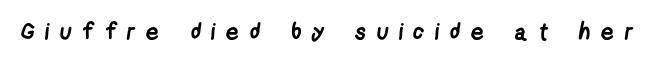
The image shows 23 px bold type; set unusually wide letter spacing (+0.46 em), not underlined.
